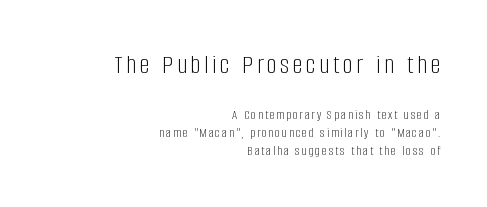
{"serif": "no", "italic": "no", "bold": "no", "weight": "light", "width": "condensed", "stroke_contrast": "low", "x_height": "large", "monospaced": "no", "underline": "no", "align": "right", "line_spacing": "normal", "line_spacing_ratio": 1.29, "larger_block": "first", "size_ratio": 2.0, "glyph_px": 28}
